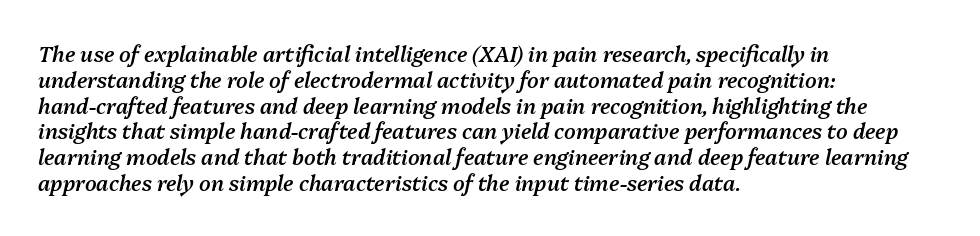
Bold? Not quite — semibold, heavier than regular but stopping short. Observe the lean: these are italic letterforms. Tracking value appears to be zero — textbook default spacing. Descender tails drop into unmarked territory. Every row of glyphs begins at an identical x-position on the left.
